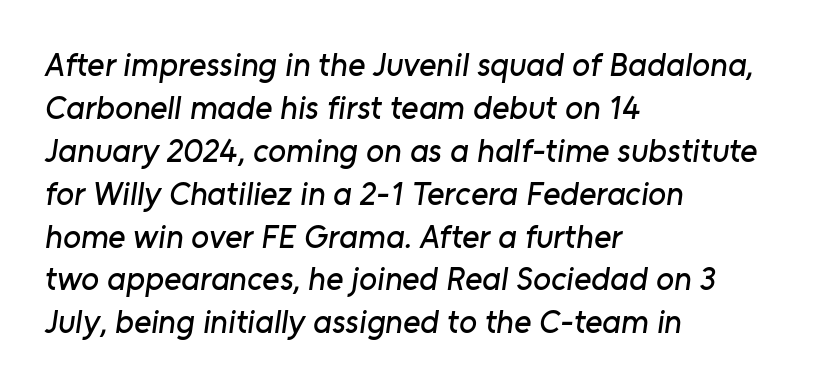
The setting favours the left margin, as ordinary paragraphs usually do. The text was rendered using a sans face with plain stroke endings. Descender tails drop into unmarked territory. Note the varied advance widths — an 'i' is clearly narrower than an 'm'. Default kerning and tracking; the words read as compact shapes. This sample keeps an unexceptional amount of space between lines.
